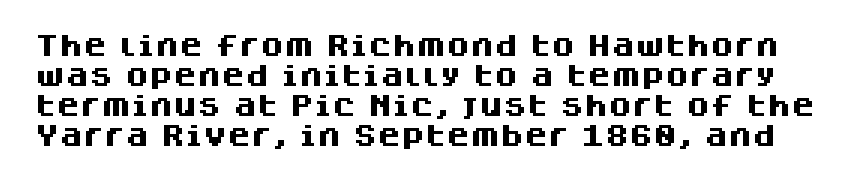
{"italic": "no", "bold": "yes", "underline": "no", "line_spacing": "normal", "line_spacing_ratio": 1.25, "letter_spacing": "normal", "letter_spacing_em": 0.0, "glyph_px": 24}
